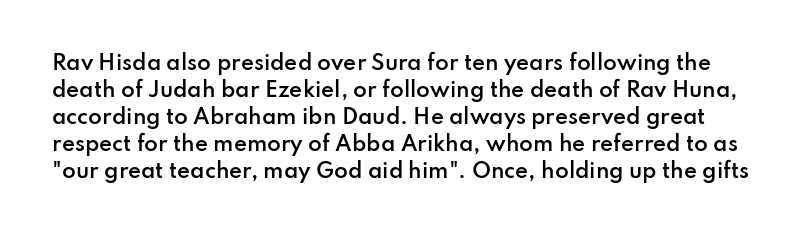
The characters look somewhat weighty, a semibold short of true bold. Every character sits straight up, as roman type does. Underlining? Definitely not there. Honestly, the letter spacing is just normal — you wouldn't notice it.
